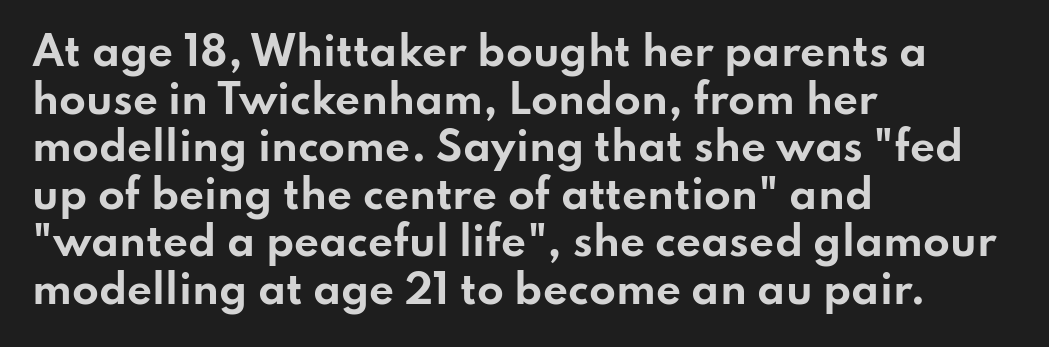
Caption: multi-line text, flush left, ragged right. Tracking here is standard; glyphs follow each other at the usual distance. Unlike italic type, these characters show no tilt at all. Unmarked baselines from the first word to the last.
